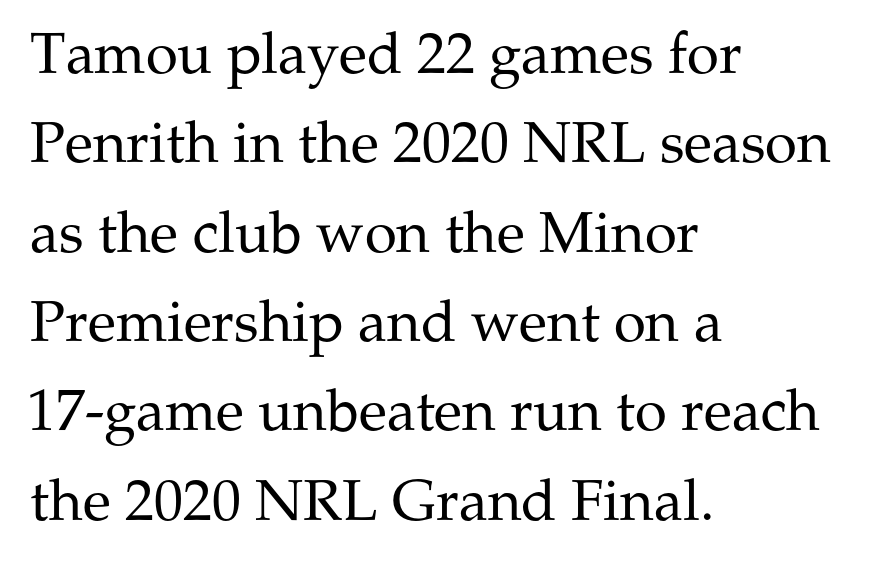
{"serif": "yes", "italic": "no", "bold": "no", "weight": "regular", "width": "normal", "stroke_contrast": "medium", "x_height": "medium", "monospaced": "no", "underline": "no", "align": "left", "line_spacing": "normal", "line_spacing_ratio": 1.54, "letter_spacing": "normal", "letter_spacing_em": 0.0, "glyph_px": 58}
